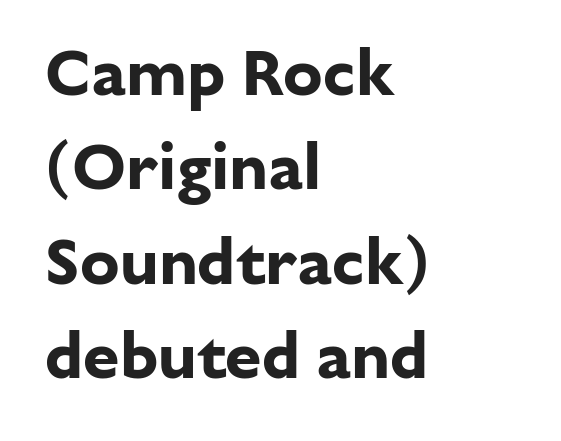
{"serif": "no", "italic": "no", "bold": "yes", "weight": "bold", "width": "normal", "stroke_contrast": "low", "x_height": "medium", "monospaced": "no", "underline": "no", "align": "left", "line_spacing": "normal", "line_spacing_ratio": 1.43, "letter_spacing": "normal", "letter_spacing_em": 0.0, "glyph_px": 66}
